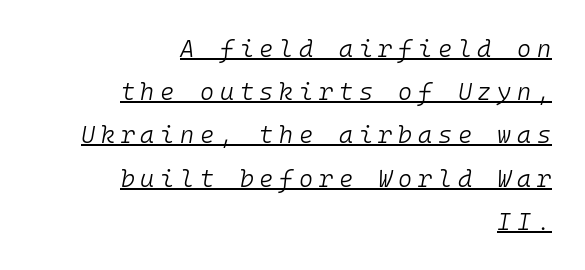
{"italic": "yes", "lean": "right", "slant_degrees": 10, "bold": "no", "underline": "yes", "align": "right", "line_spacing_ratio": 1.8, "letter_spacing": "wide", "letter_spacing_em": 0.24, "glyph_px": 24}
